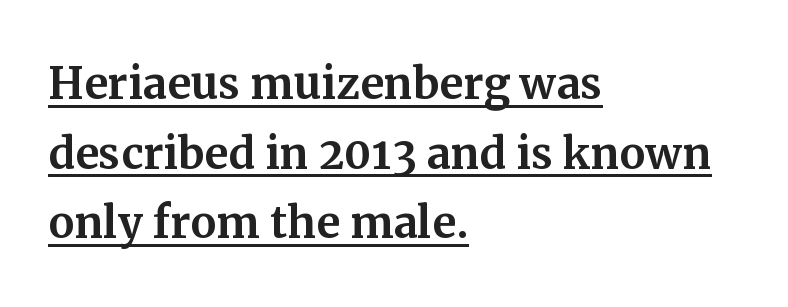
{"serif": "yes", "italic": "no", "width": "normal", "stroke_contrast": "medium", "x_height": "medium", "monospaced": "no", "underline": "yes", "align": "left", "line_spacing_ratio": 1.2, "letter_spacing": "normal", "letter_spacing_em": 0.0, "glyph_px": 58}
